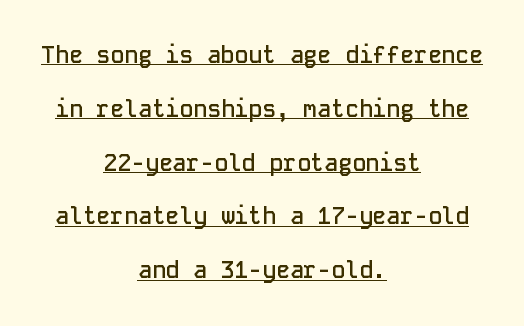
The image shows 23 px text type, upright; set centered, loose line spacing (2.34x), normal letter spacing, underlined.
